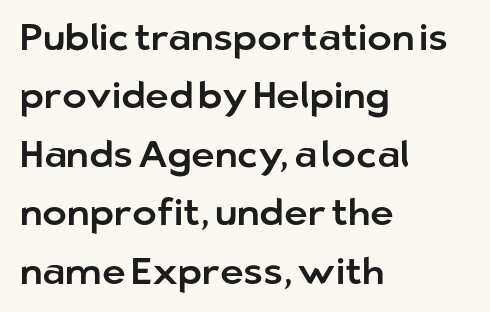
I'd call this a sans setting — the letters go barefoot. Each letter keeps its own natural width here, so spacing adapts to shape. Regular leading. Descender tails drop into unmarked territory. The letterforms sit shoulder to shoulder at normal distance. Notice how the stems are strictly vertical — no italics here.
